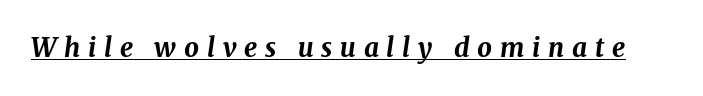
Weight check: bold — yes, fully. Looks like someone drew a line under every word here. Slanted lettering throughout. Look at the tracking — it's clearly loosened, letters drifting apart.
